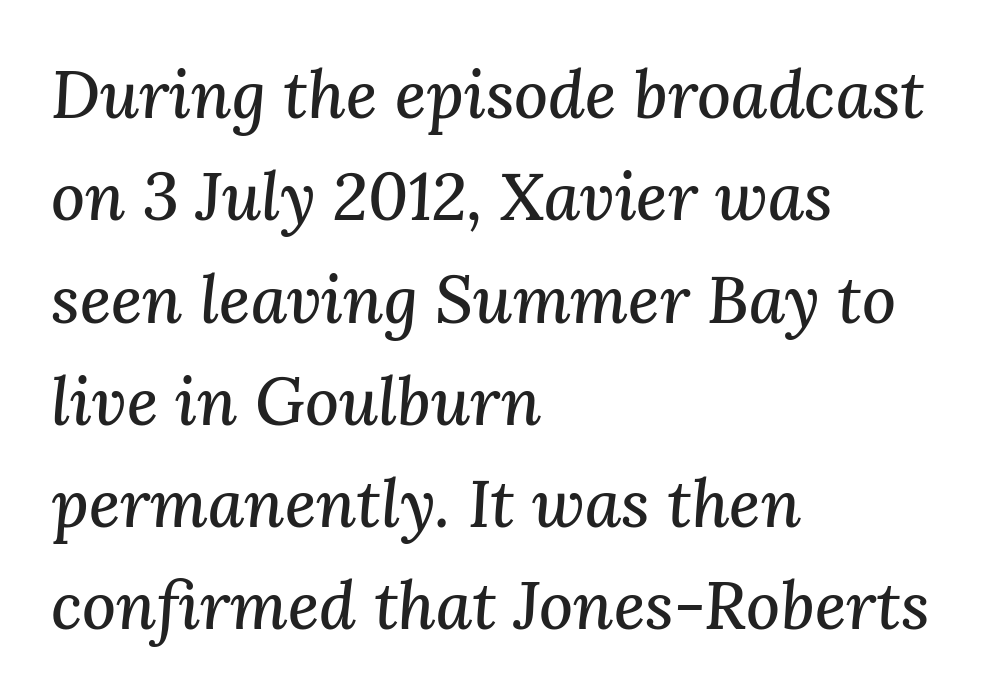
Q: Is the text italic (slanted)? A: Yes, it leans right by about 3 degrees.
Q: Is the typeface a serif or a sans-serif typeface? A: Serif.
Q: Is the text underlined? A: No.
Q: How is the paragraph aligned? A: Left-aligned.
Q: Is the spacing between letters normal or unusually wide? A: Normal.
Q: Is the spacing between lines tight, normal or loose? A: Normal.
Q: Width (condensed, normal, or wide)? A: Normal.
Q: Stroke contrast? A: Medium.
Q: x-height? A: Medium.
Q: Monospaced? A: No.
